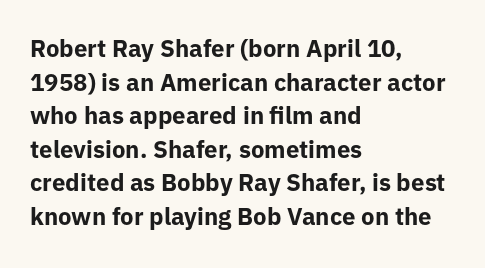
{"italic": "no", "bold": "yes", "underline": "no", "align": "left", "line_spacing": "normal", "line_spacing_ratio": 1.4, "letter_spacing": "normal", "letter_spacing_em": 0.0, "glyph_px": 24}
